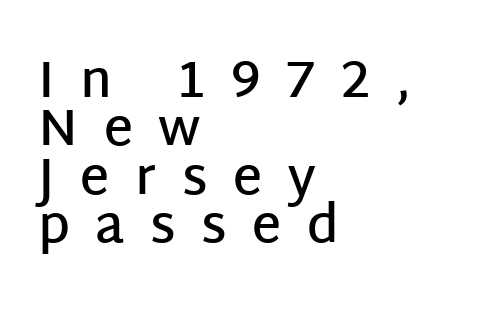
The line texture is sparse and dotted thanks to wide tracking. Notice how the passage keeps a crisp vertical edge on the left only. The letters stand upright; this is a roman face. You could not count columns in this text — the font is proportionally spaced. Slightly chunky letters — semibold, I'd say, not full bold. The designer dialed line spacing down below the default.
